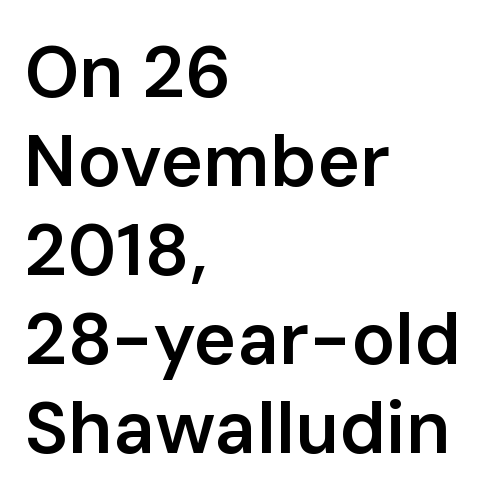
{"serif": "no", "italic": "no", "bold": "semi", "weight": "semibold", "width": "normal", "stroke_contrast": "low", "x_height": "medium", "monospaced": "no", "underline": "no", "align": "left", "line_spacing_ratio": 1.22, "letter_spacing": "normal", "letter_spacing_em": 0.0, "glyph_px": 73}
